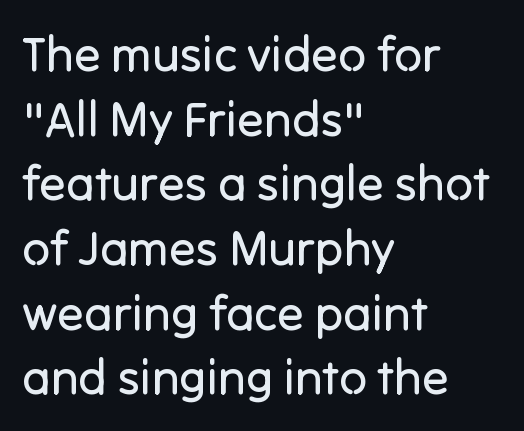
Q: Is the text bold? A: No.
Q: Is the text italic (slanted)? A: No, it is upright.
Q: Is the typeface a serif or a sans-serif typeface? A: Sans-serif.
Q: Is the text underlined? A: No.
Q: How is the paragraph aligned? A: Left-aligned.
Q: Is the spacing between letters normal or unusually wide? A: Normal.
Q: Is the spacing between lines tight, normal or loose? A: Normal.
Q: Width (condensed, normal, or wide)? A: Normal.
Q: Stroke contrast? A: Low.
Q: x-height? A: Medium.
Q: Monospaced? A: No.
